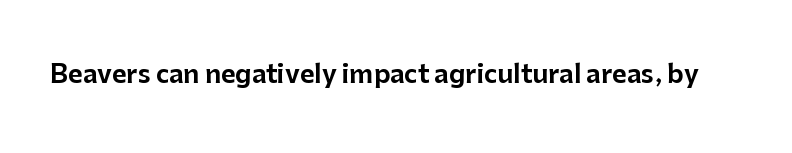
Q: Is the text italic (slanted)? A: No, it is upright.
Q: Is the text underlined? A: No.
Q: Is the spacing between letters normal or unusually wide? A: Normal.
